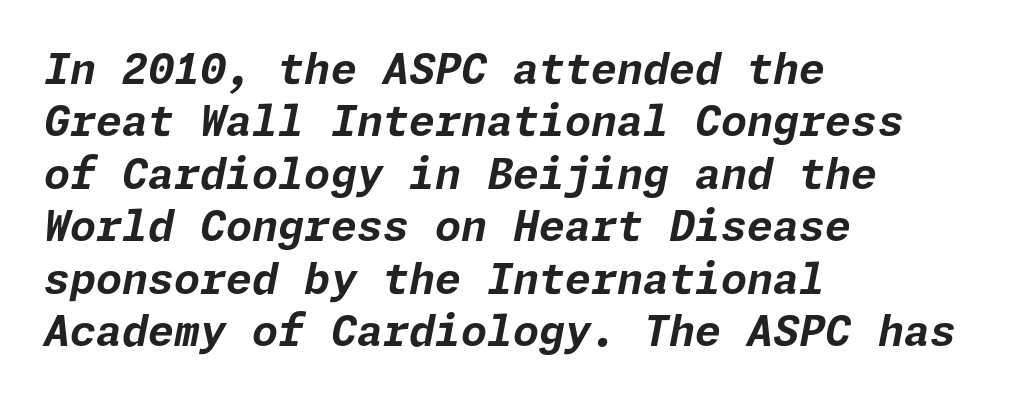
Q: Is the text bold? A: Yes.
Q: Is the text italic (slanted)? A: Yes, it leans right by about 11 degrees.
Q: Is the text underlined? A: No.
Q: How is the paragraph aligned? A: Left-aligned.
Q: Is the spacing between letters normal or unusually wide? A: Normal.
Q: Is the spacing between lines tight, normal or loose? A: Normal.
Q: Width (condensed, normal, or wide)? A: Normal.
Q: Stroke contrast? A: Low.
Q: x-height? A: Medium.
